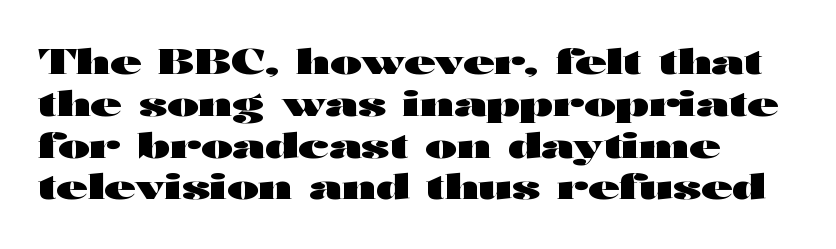
Q: Is the text bold? A: Yes.
Q: Is the text italic (slanted)? A: No, it is upright.
Q: Is the typeface a serif or a sans-serif typeface? A: Serif.
Q: Is the text underlined? A: No.
Q: How is the paragraph aligned? A: Left-aligned.
Q: Is the spacing between letters normal or unusually wide? A: Normal.
Q: Width (condensed, normal, or wide)? A: Wide.
Q: Stroke contrast? A: High.
Q: x-height? A: Medium.
Q: Monospaced? A: No.
